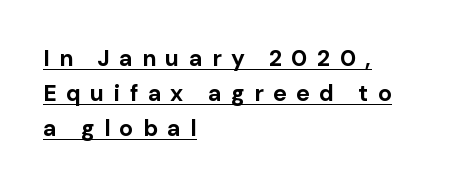
Q: Is the text bold? A: Yes.
Q: Is the text italic (slanted)? A: No, it is upright.
Q: Is the text underlined? A: Yes.
Q: How is the paragraph aligned? A: Left-aligned.
Q: Is the spacing between letters normal or unusually wide? A: Unusually wide.
Q: Is the spacing between lines tight, normal or loose? A: Normal.
